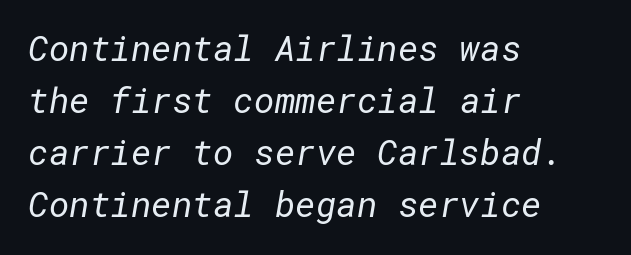
Nope, no serifs anywhere on these letters. Nobody touched the tracking dial on this one. If you drew a ruler down the left edge, every line would touch it. The rows are spaced the way most documents space them. Is the type heavy? It reads as light-to-regular instead.
